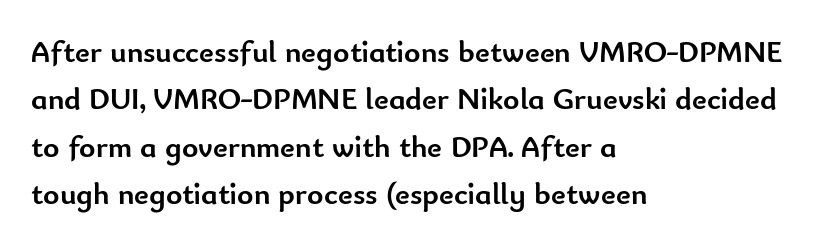
The leading is moderate, giving the passage an even texture. This is heavy type, rendered in bold. Check the space under the baseline: it is left empty. Spacing verdict: proportional, widths tailored to each character. Each word holds together tightly as a unit, with standard inter-letter gaps.
